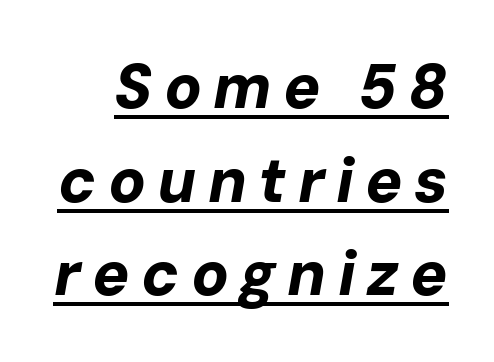
The image shows 62 px bold type, italic (leaning right); set normal line spacing (1.51x), underlined; low stroke contrast and a medium x-height.
